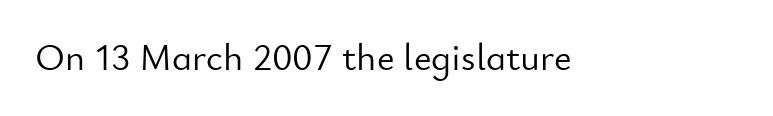
Q: Is the text bold? A: No.
Q: Is the text italic (slanted)? A: No, it is upright.
Q: Is the typeface a serif or a sans-serif typeface? A: Sans-serif.
Q: Is the text underlined? A: No.
Q: Is the spacing between letters normal or unusually wide? A: Normal.
Q: Width (condensed, normal, or wide)? A: Normal.
Q: Stroke contrast? A: Low.
Q: x-height? A: Small.
Q: Monospaced? A: No.
